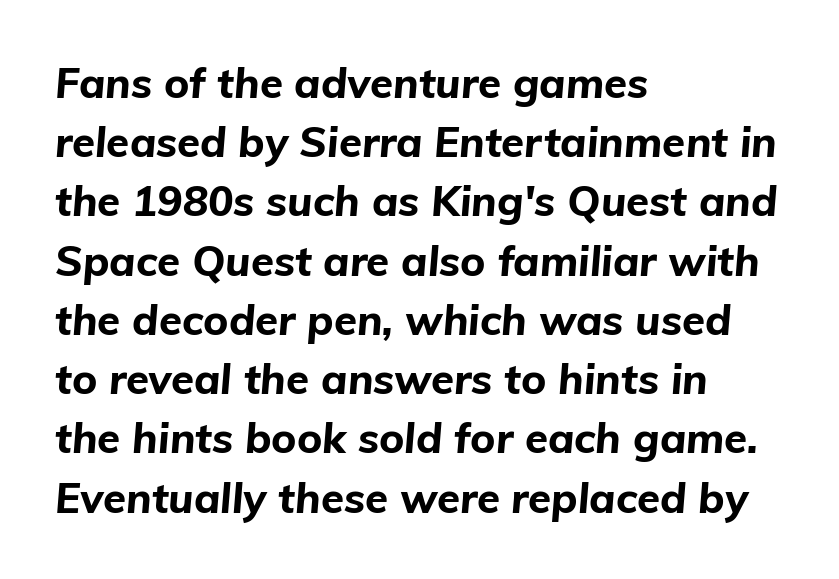
The passage shown leans; its letterforms are oblique. Proportional: the letters do not fall into vertical columns. Each word holds together tightly as a unit, with standard inter-letter gaps. Caption: bold face, heavy strokes. One-word summary of the alignment: left.
